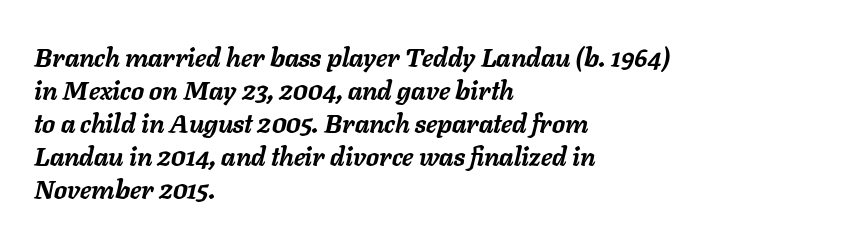
Chunky letters — that's bold for sure. Quick note: italic. Standard letterfit; no display-style spreading of the glyphs. These lines are set flush left with a ragged right edge.
